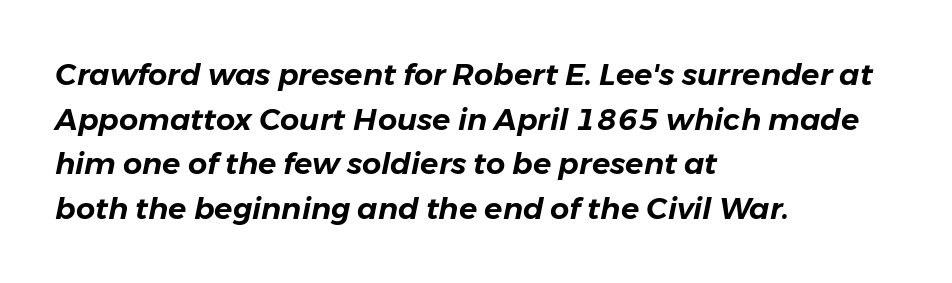
{"italic": "yes", "lean": "right", "slant_degrees": 11, "width": "normal", "stroke_contrast": "low", "x_height": "medium", "monospaced": "no", "underline": "no", "align": "left", "line_spacing": "normal", "line_spacing_ratio": 1.49, "letter_spacing": "normal", "letter_spacing_em": 0.0, "glyph_px": 30}
